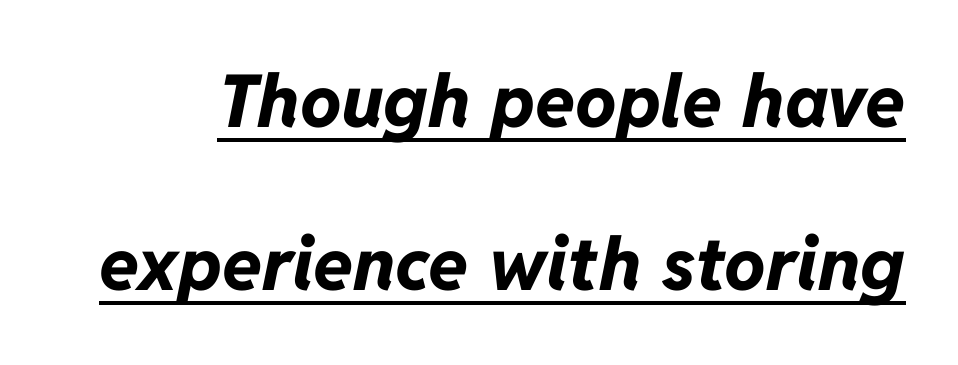
In terms of posture, this sample is oblique. A great deal of white space separates one row of letters from the next. Check the space under the baseline: a stroke is drawn there. The sample has been set heavy, in full bold.
